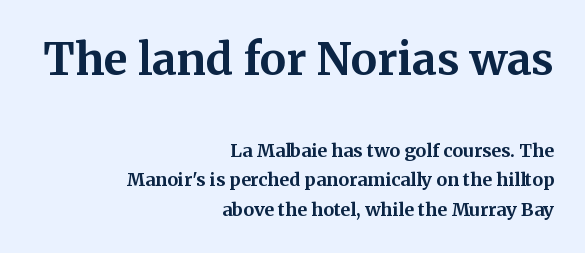
Q: Is the text bold? A: Yes.
Q: Is the text italic (slanted)? A: No, it is upright.
Q: Is the typeface a serif or a sans-serif typeface? A: Serif.
Q: Is the text underlined? A: No.
Q: How is the paragraph aligned? A: Right-aligned.
Q: Is the spacing between letters normal or unusually wide? A: Normal.
Q: Is the spacing between lines tight, normal or loose? A: Normal.
Q: Which block of text is set in a larger size, the first (top) or the second (bottom)? A: The first (top) one.
Q: Width (condensed, normal, or wide)? A: Normal.
Q: Stroke contrast? A: Medium.
Q: x-height? A: Medium.
Q: Monospaced? A: No.
